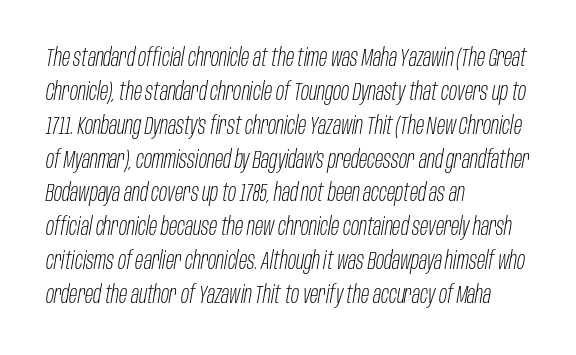
Q: Is the text bold? A: No.
Q: Is the text italic (slanted)? A: Yes, it leans right by about 10 degrees.
Q: Is the text underlined? A: No.
Q: How is the paragraph aligned? A: Left-aligned.
Q: Is the spacing between letters normal or unusually wide? A: Normal.
Q: Is the spacing between lines tight, normal or loose? A: Normal.
